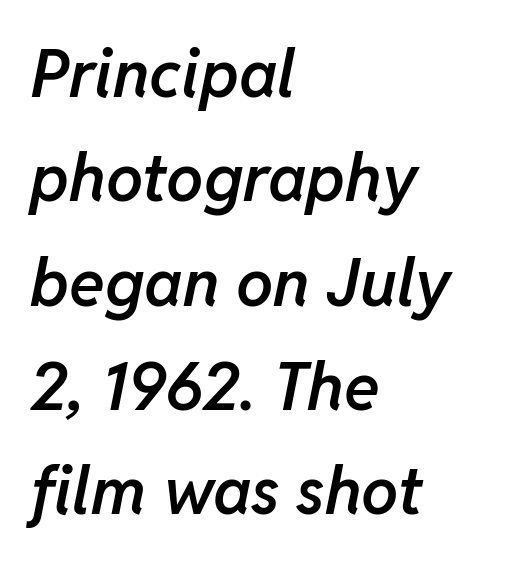
Note the varied advance widths — an 'i' is clearly narrower than an 'm'. The glyphs look as if they've been sheared to an angle. The horizontal fit of the characters is conventional and even. Bold? Not quite — semibold, heavier than regular but stopping short. This sample is left-justified, so line endings fall wherever the words run out.
